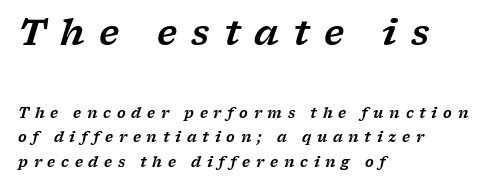
Q: Is the text italic (slanted)? A: Yes, it leans right by about 17 degrees.
Q: Is the typeface a serif or a sans-serif typeface? A: Serif.
Q: Is the text underlined? A: No.
Q: How is the paragraph aligned? A: Left-aligned.
Q: Is the spacing between letters normal or unusually wide? A: Unusually wide.
Q: Which block of text is set in a larger size, the first (top) or the second (bottom)? A: The first (top) one.
Q: Width (condensed, normal, or wide)? A: Wide.
Q: Stroke contrast? A: Low.
Q: x-height? A: Medium.
Q: Monospaced? A: No.
